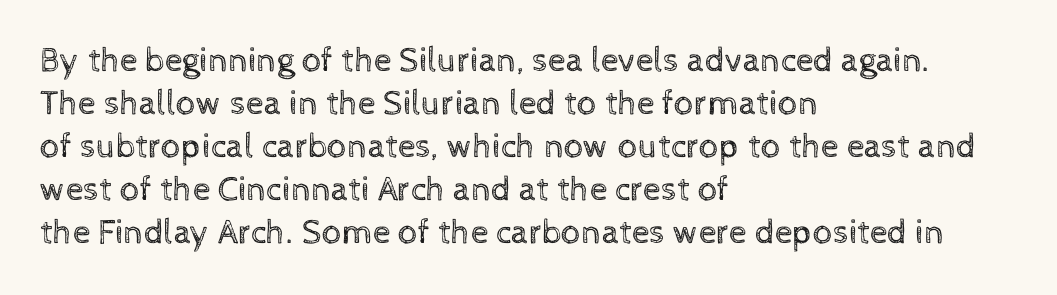
You can tell it's not italic because the verticals are truly vertical. Alignment: flush left. Proportional: the letters do not fall into vertical columns. Letter spacing: default.
